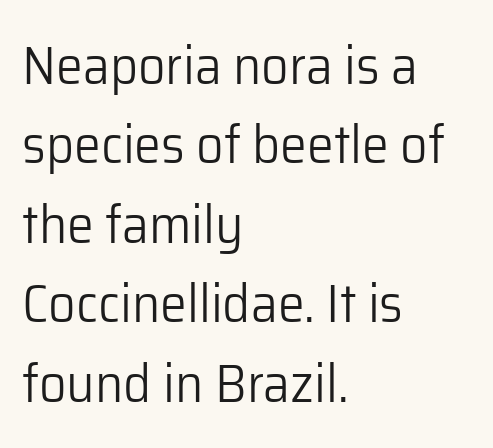
Q: Is the text bold? A: No.
Q: Is the text italic (slanted)? A: No, it is upright.
Q: Is the typeface a serif or a sans-serif typeface? A: Sans-serif.
Q: Is the text underlined? A: No.
Q: How is the paragraph aligned? A: Left-aligned.
Q: Is the spacing between letters normal or unusually wide? A: Normal.
Q: Is the spacing between lines tight, normal or loose? A: Normal.
Q: Width (condensed, normal, or wide)? A: Normal.
Q: Stroke contrast? A: Low.
Q: x-height? A: Medium.
Q: Monospaced? A: No.
